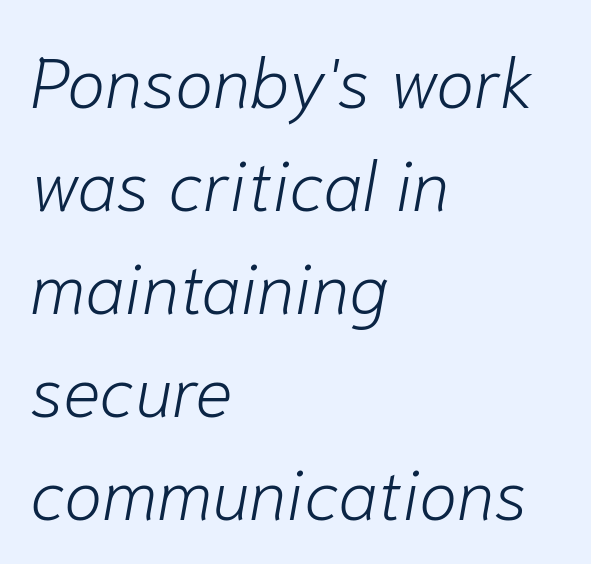
The image shows 70 px light type, italic (leaning right); set left-aligned, normal line spacing (1.47x), normal letter spacing, not underlined; low stroke contrast and a medium x-height.
